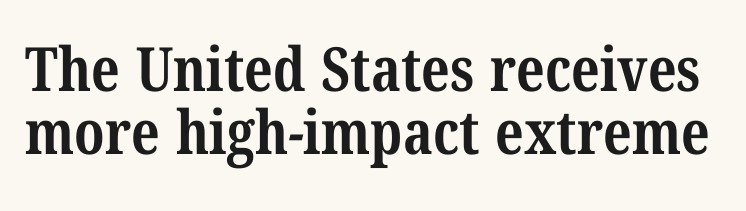
This rendering leaves character spacing at its baseline value. This rendering features lettering with no underline. Unlike a clean sans, this face finishes its strokes with serifs. This sample trades vertical openness for compactness between lines.
